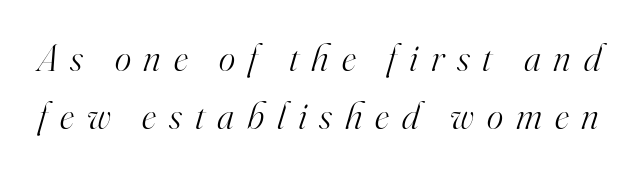
The image shows 39 px light serif type, italic (leaning right); set normal line spacing (1.5x), unusually wide letter spacing (+0.33 em), not underlined; high stroke contrast and a small x-height.
